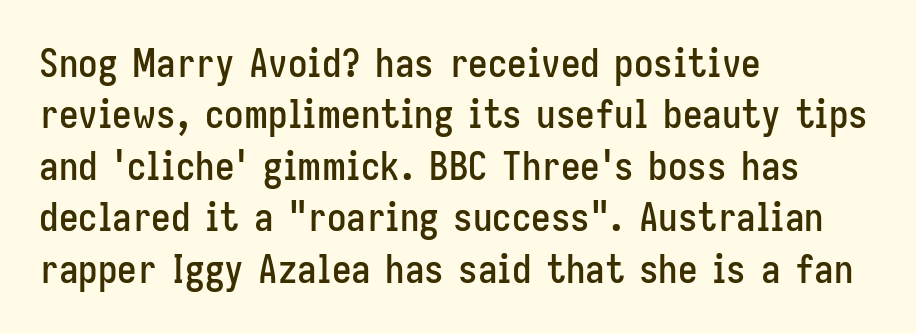
Q: Is the text italic (slanted)? A: No, it is upright.
Q: Is the typeface a serif or a sans-serif typeface? A: Sans-serif.
Q: Is the text underlined? A: No.
Q: How is the paragraph aligned? A: Left-aligned.
Q: Is the spacing between letters normal or unusually wide? A: Normal.
Q: Is the spacing between lines tight, normal or loose? A: Normal.
Q: Width (condensed, normal, or wide)? A: Condensed.
Q: Stroke contrast? A: Low.
Q: x-height? A: Medium.
Q: Monospaced? A: No.
